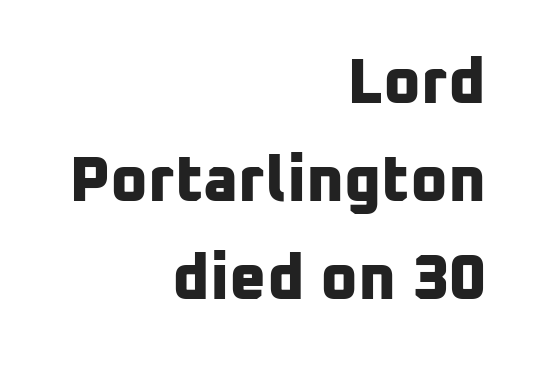
Q: Is the text bold? A: Yes.
Q: Is the typeface a serif or a sans-serif typeface? A: Sans-serif.
Q: Is the text underlined? A: No.
Q: How is the paragraph aligned? A: Right-aligned.
Q: Is the spacing between letters normal or unusually wide? A: Normal.
Q: Is the spacing between lines tight, normal or loose? A: Normal.
Q: Width (condensed, normal, or wide)? A: Normal.
Q: Stroke contrast? A: Low.
Q: x-height? A: Medium.
Q: Monospaced? A: No.
